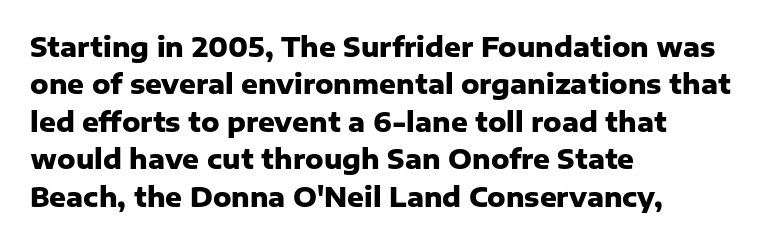
{"italic": "no", "bold": "yes", "underline": "no", "align": "left", "line_spacing": "normal", "line_spacing_ratio": 1.44, "letter_spacing": "normal", "letter_spacing_em": 0.0, "glyph_px": 26}
